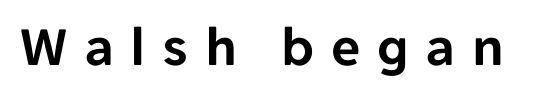
The image shows 57 px sans-serif type, upright; set unusually wide letter spacing (+0.29 em), not underlined; low stroke contrast and a medium x-height.
